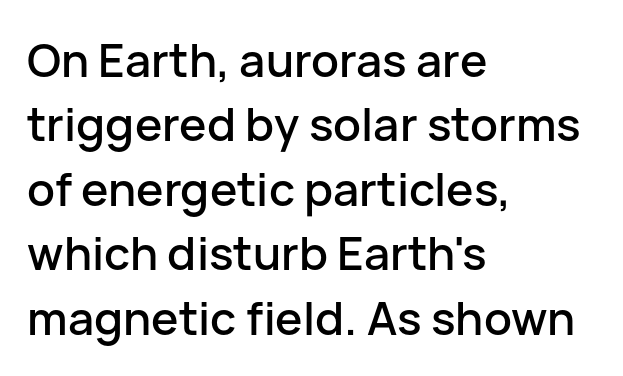
Q: Is the text italic (slanted)? A: No, it is upright.
Q: Is the typeface a serif or a sans-serif typeface? A: Sans-serif.
Q: Is the text underlined? A: No.
Q: How is the paragraph aligned? A: Left-aligned.
Q: Is the spacing between letters normal or unusually wide? A: Normal.
Q: Is the spacing between lines tight, normal or loose? A: Normal.
Q: Width (condensed, normal, or wide)? A: Normal.
Q: Stroke contrast? A: Low.
Q: x-height? A: Medium.
Q: Monospaced? A: No.
